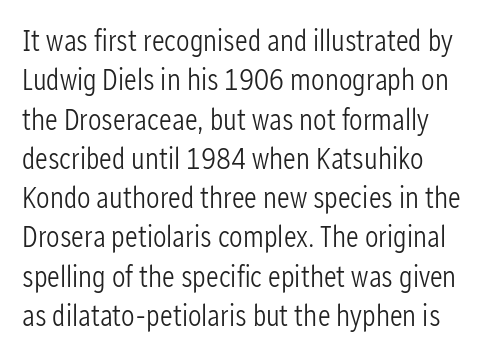
{"serif": "no", "italic": "no", "bold": "no", "weight": "light", "width": "condensed", "stroke_contrast": "low", "x_height": "medium", "monospaced": "no", "underline": "no", "line_spacing": "normal", "line_spacing_ratio": 1.31, "letter_spacing": "normal", "letter_spacing_em": 0.0, "glyph_px": 30}
